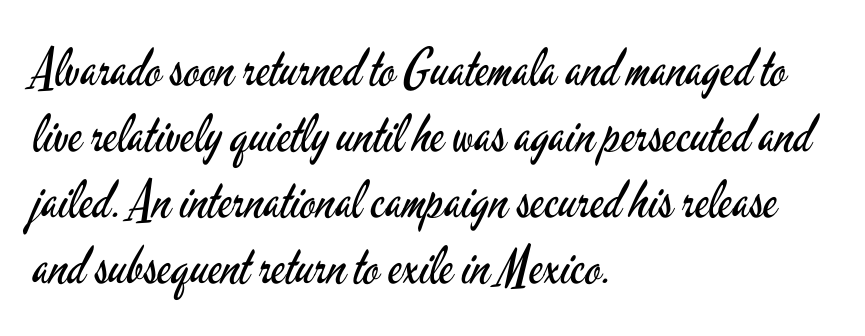
Serifs: no, the terminals of the letterforms are clean. The rendering uses a moderate line-height, typical for paragraphs. Inter-character spacing is left at the font's built-in metrics.
